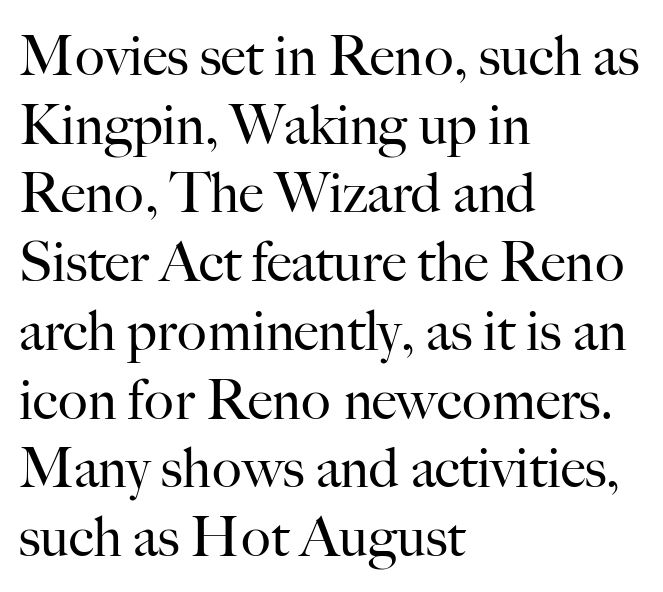
{"serif": "yes", "italic": "no", "bold": "no", "weight": "regular", "width": "normal", "stroke_contrast": "high", "x_height": "small", "monospaced": "no", "underline": "no", "align": "left", "line_spacing": "normal", "line_spacing_ratio": 1.25, "letter_spacing": "normal", "letter_spacing_em": 0.0, "glyph_px": 55}
